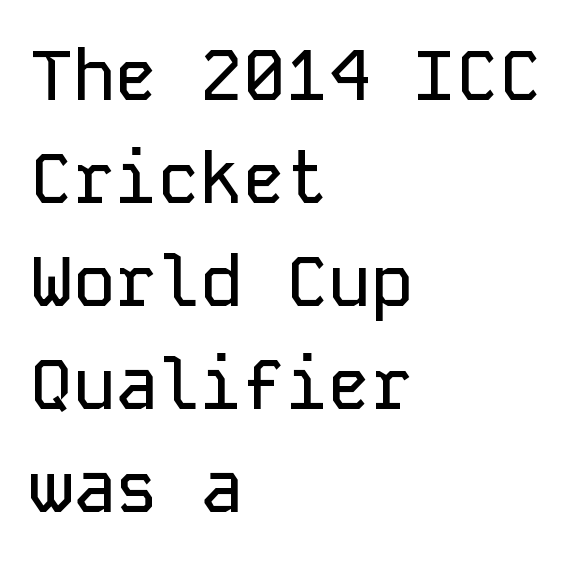
Q: Is the text italic (slanted)? A: No, it is upright.
Q: Is the typeface a serif or a sans-serif typeface? A: Sans-serif.
Q: Is the text underlined? A: No.
Q: How is the paragraph aligned? A: Left-aligned.
Q: Is the spacing between letters normal or unusually wide? A: Normal.
Q: Is the spacing between lines tight, normal or loose? A: Normal.
Q: Width (condensed, normal, or wide)? A: Normal.
Q: Stroke contrast? A: Low.
Q: x-height? A: Medium.
Q: Monospaced? A: Yes.
